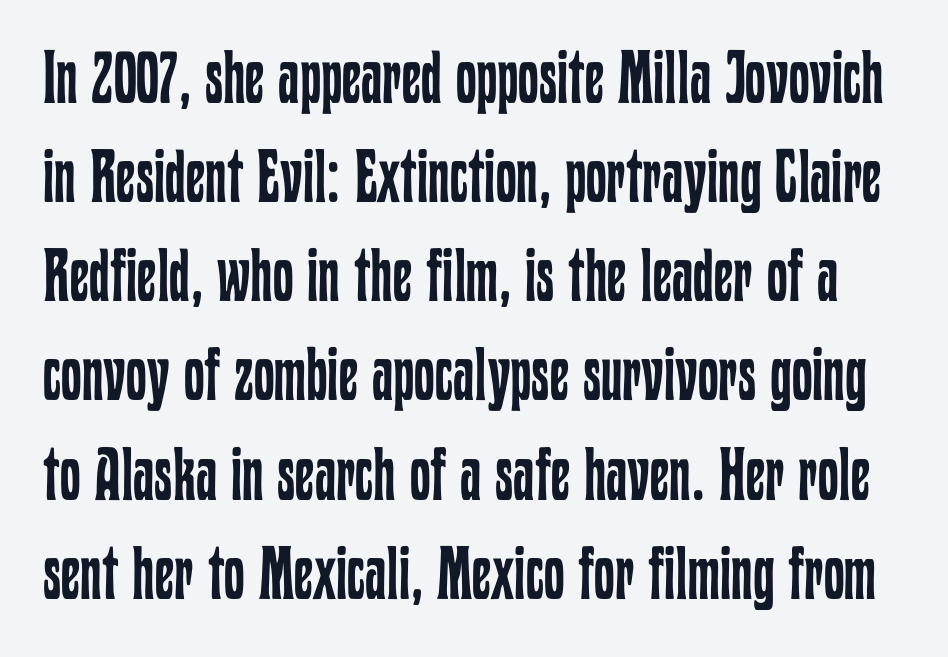
Q: Is the text bold? A: No.
Q: Is the text italic (slanted)? A: No, it is upright.
Q: Is the text underlined? A: No.
Q: Is the spacing between letters normal or unusually wide? A: Normal.
Q: Is the spacing between lines tight, normal or loose? A: Normal.
Q: Width (condensed, normal, or wide)? A: Condensed.
Q: Stroke contrast? A: Low.
Q: x-height? A: Medium.
Q: Monospaced? A: No.
